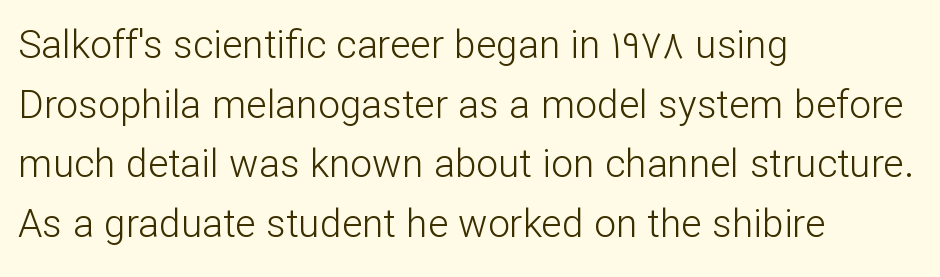
A normal amount of white space separates one row of letters from the next. Vertical strokes here are truly vertical. Plain, unruled lines of type. Check where the strokes stop: nothing finishes them off — pure sans.
